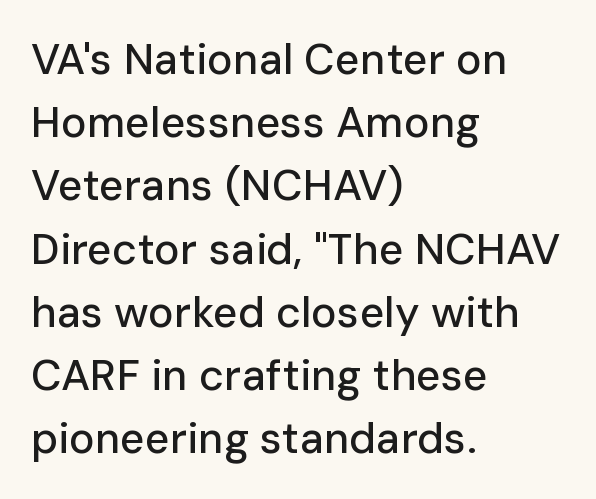
The image shows 43 px sans-serif type, upright; set left-aligned, normal line spacing (1.47x), normal letter spacing, not underlined; low stroke contrast and a medium x-height.
